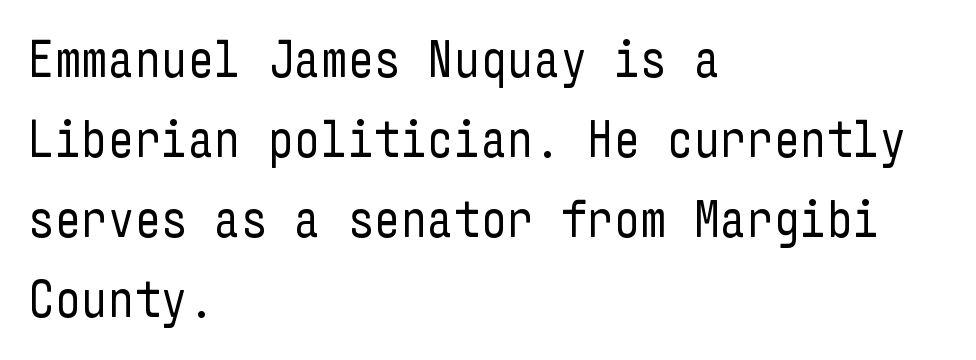
{"serif": "no", "italic": "no", "bold": "no", "weight": "regular", "width": "condensed", "stroke_contrast": "low", "x_height": "medium", "underline": "no", "align": "left", "line_spacing": "normal", "line_spacing_ratio": 1.54, "letter_spacing": "normal", "letter_spacing_em": 0.0, "glyph_px": 52}
